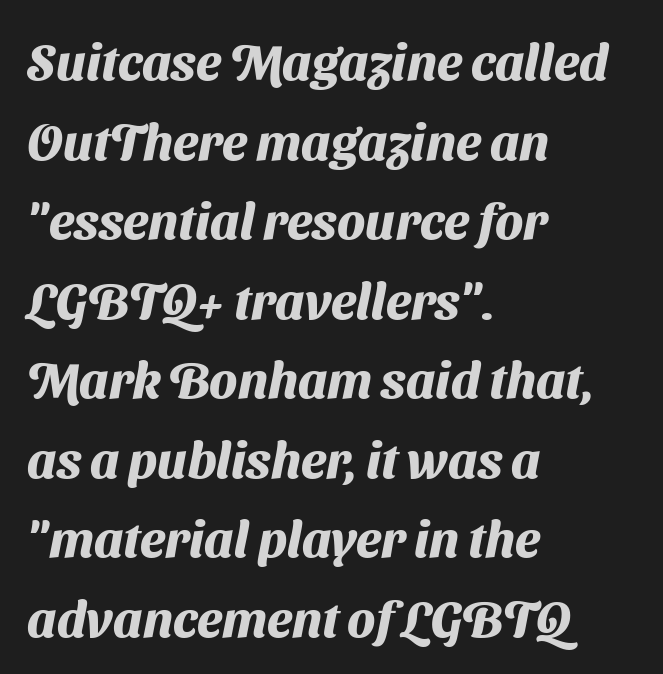
The image shows 51 px heavy sans-serif type; set left-aligned, normal line spacing (1.56x), normal letter spacing, not underlined; medium stroke contrast and a medium x-height.
